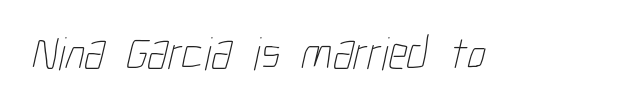
The words here are not underlined. You could not count columns in this text — the font is proportionally spaced. Weight: in the light-to-regular range. The tracking reads as untouched default to a designer's eye.
